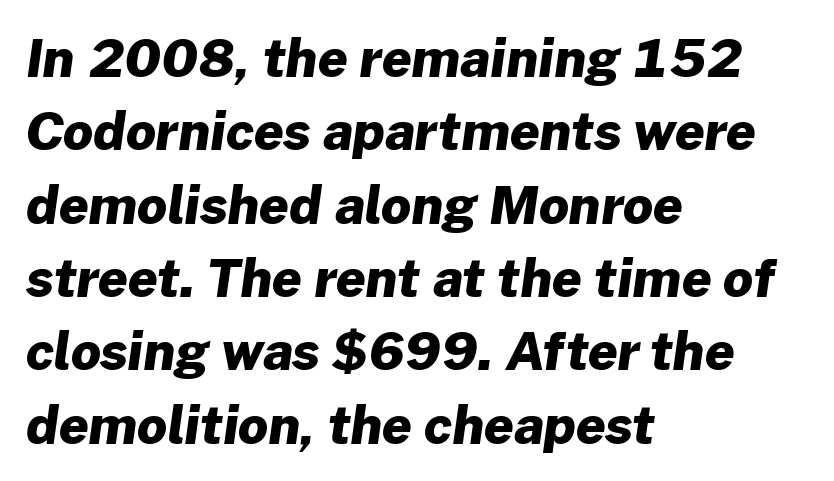
Has an underline been added? It has not. Whoever set this chose a conventional vertical rhythm. Nobody touched the tracking dial on this one. The rendering anchors every line to the left-hand side.
